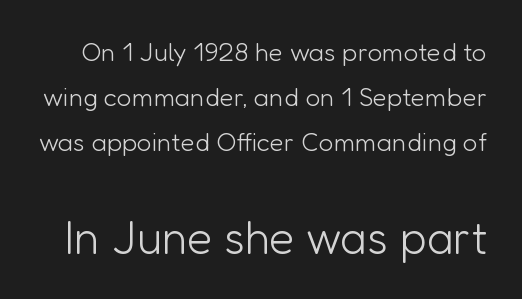
{"serif": "no", "italic": "no", "bold": "no", "weight": "light", "width": "normal", "stroke_contrast": "low", "x_height": "medium", "monospaced": "no", "underline": "no", "line_spacing_ratio": 1.74, "letter_spacing": "normal", "letter_spacing_em": 0.0, "larger_block": "second", "size_ratio": 1.77, "glyph_px": 46}
